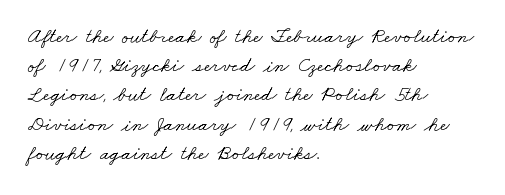
Q: Is the text bold? A: No.
Q: Is the text underlined? A: No.
Q: How is the paragraph aligned? A: Left-aligned.
Q: Is the spacing between letters normal or unusually wide? A: Normal.
Q: Is the spacing between lines tight, normal or loose? A: Normal.
